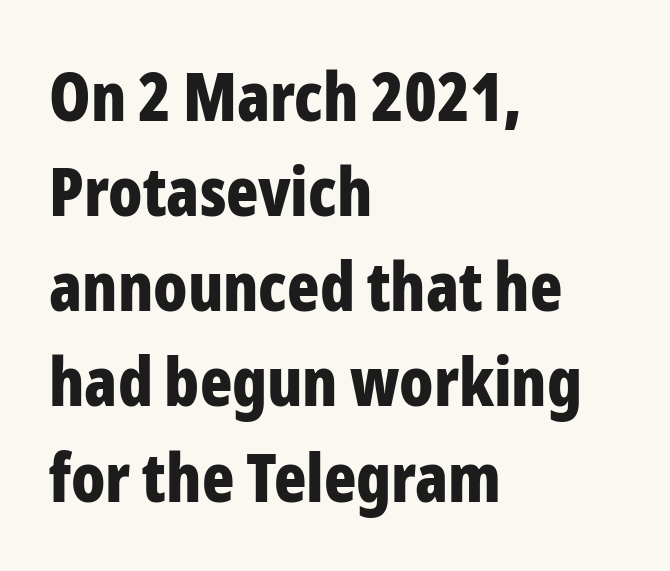
The passage is arranged the way most books set body copy — flush left. The type sits square on the baseline with zero lean. Weight: bold. The rendering keeps characters at their native spacing. The space directly below the letters is spotless. Think of a printed novel: that variable character pitch is what you see here.
